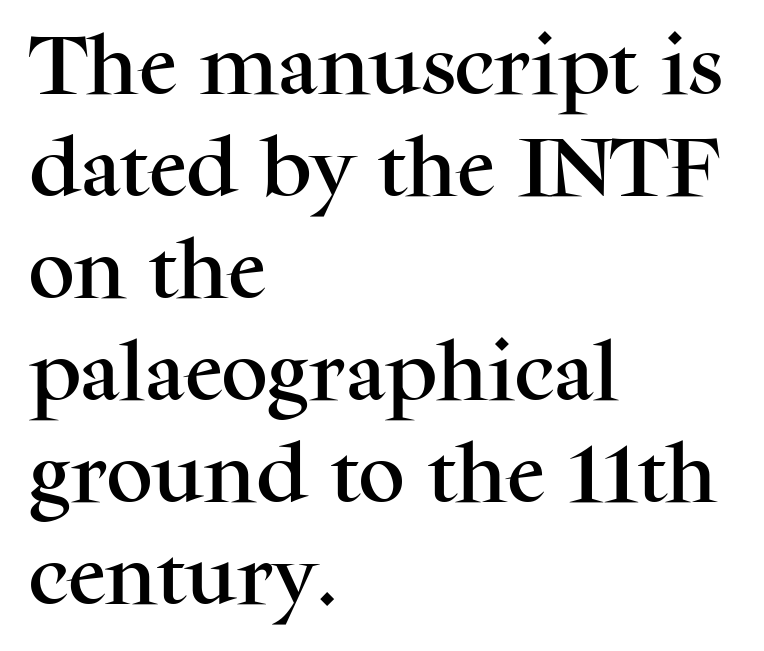
Q: Is the text italic (slanted)? A: No, it is upright.
Q: Is the typeface a serif or a sans-serif typeface? A: Serif.
Q: Is the text underlined? A: No.
Q: How is the paragraph aligned? A: Left-aligned.
Q: Is the spacing between letters normal or unusually wide? A: Normal.
Q: Is the spacing between lines tight, normal or loose? A: Normal.
Q: Width (condensed, normal, or wide)? A: Normal.
Q: Stroke contrast? A: Medium.
Q: x-height? A: Medium.
Q: Monospaced? A: No.
